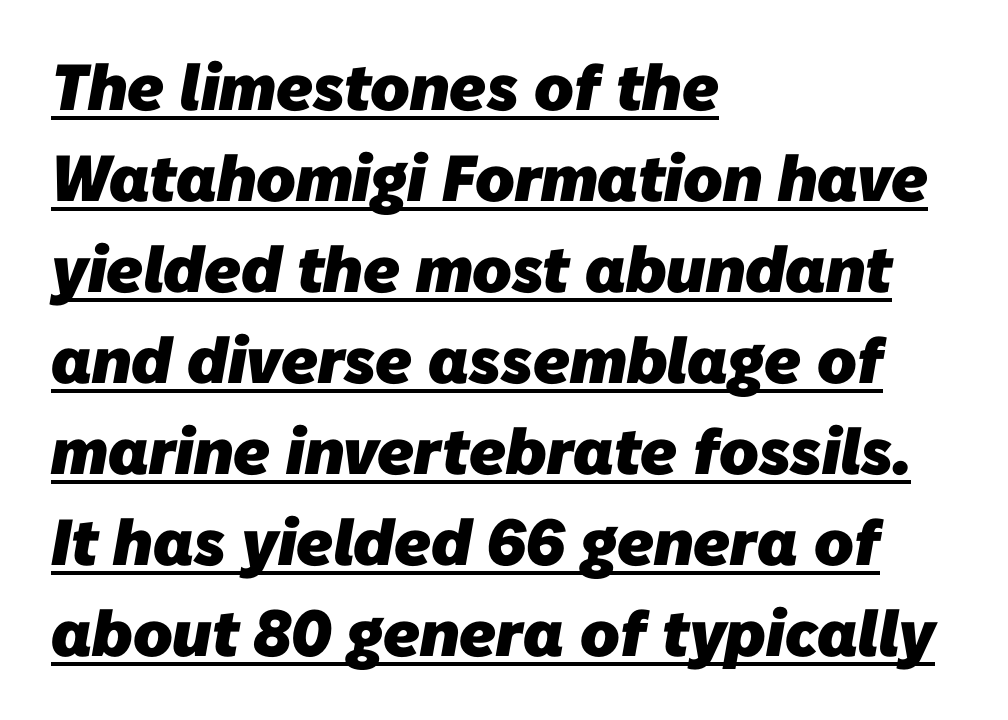
Q: Is the text bold? A: Yes.
Q: Is the typeface a serif or a sans-serif typeface? A: Sans-serif.
Q: Is the text underlined? A: Yes.
Q: How is the paragraph aligned? A: Left-aligned.
Q: Is the spacing between letters normal or unusually wide? A: Normal.
Q: Is the spacing between lines tight, normal or loose? A: Normal.
Q: Width (condensed, normal, or wide)? A: Normal.
Q: Stroke contrast? A: Low.
Q: x-height? A: Medium.
Q: Monospaced? A: No.
